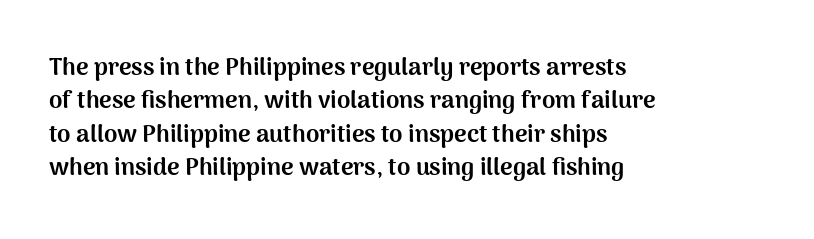
You can tell it's not italic because the verticals are truly vertical. Descender tails drop into unmarked territory. Baseline-to-baseline distance is the conventional proportion of letter height. Nobody touched the tracking dial on this one. Thick stems and heavy bowls — unmistakably bold. One-word summary of the alignment: left.
